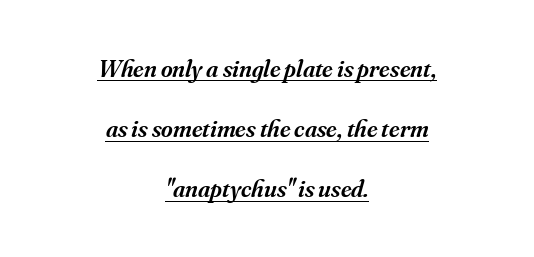
The image shows 25 px text type, italic (leaning right); set centered, loose line spacing (2.41x), normal letter spacing, underlined.
